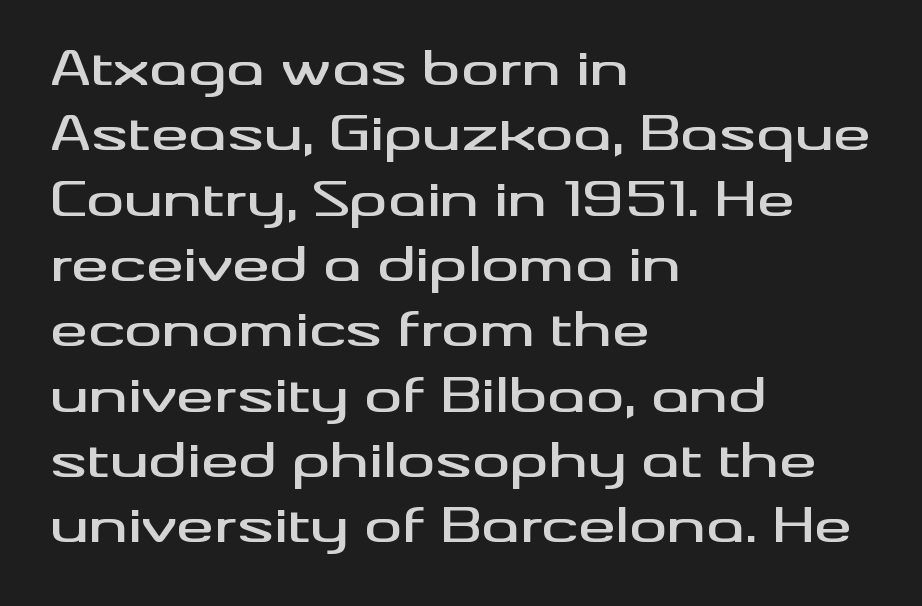
{"serif": "no", "italic": "no", "width": "wide", "stroke_contrast": "medium", "x_height": "small", "monospaced": "no", "underline": "no", "align": "left", "line_spacing": "normal", "line_spacing_ratio": 1.39, "letter_spacing": "normal", "letter_spacing_em": 0.0, "glyph_px": 47}
